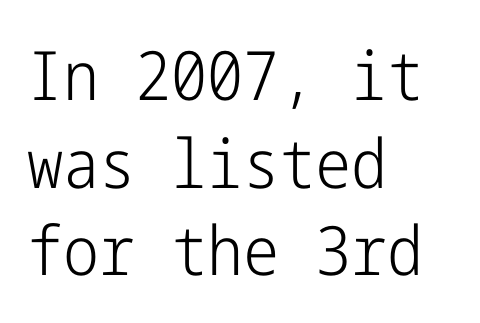
The image shows 68 px light, condensed sans-serif type, upright; set left-aligned, normal line spacing (1.29x), normal letter spacing, not underlined; low stroke contrast and a medium x-height.
